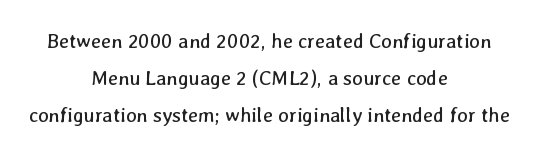
Descenders are the only things crossing below the line. Vertical stems look standard width or narrower in stroke. In CSS terms this would be text-align: center. Glyph-to-glyph distance matches everyday printed text.
